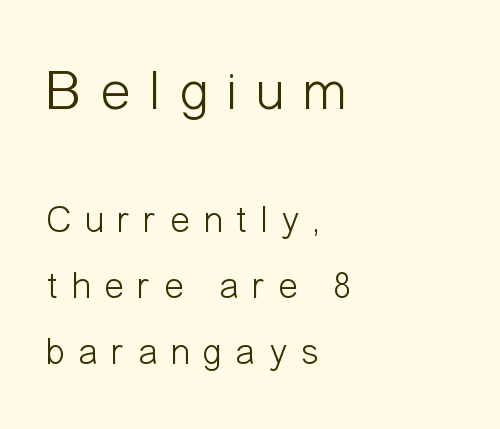
Q: Is the text bold? A: No.
Q: Is the text italic (slanted)? A: No, it is upright.
Q: Is the typeface a serif or a sans-serif typeface? A: Sans-serif.
Q: Is the text underlined? A: No.
Q: How is the paragraph aligned? A: Left-aligned.
Q: Is the spacing between letters normal or unusually wide? A: Unusually wide.
Q: Which block of text is set in a larger size, the first (top) or the second (bottom)? A: The first (top) one.
Q: Width (condensed, normal, or wide)? A: Condensed.
Q: Stroke contrast? A: Low.
Q: x-height? A: Medium.
Q: Monospaced? A: No.
